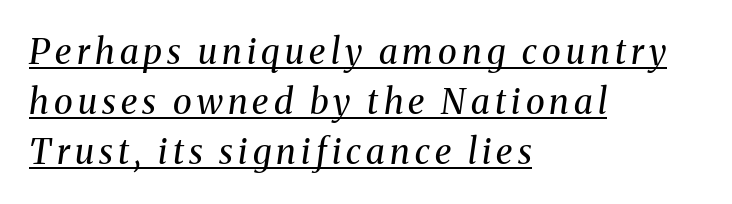
Q: Is the text bold? A: No.
Q: Is the text italic (slanted)? A: Yes, it leans right by about 8 degrees.
Q: Is the typeface a serif or a sans-serif typeface? A: Serif.
Q: Is the text underlined? A: Yes.
Q: How is the paragraph aligned? A: Left-aligned.
Q: Is the spacing between lines tight, normal or loose? A: Normal.
Q: Width (condensed, normal, or wide)? A: Normal.
Q: Stroke contrast? A: Medium.
Q: x-height? A: Medium.
Q: Monospaced? A: No.
